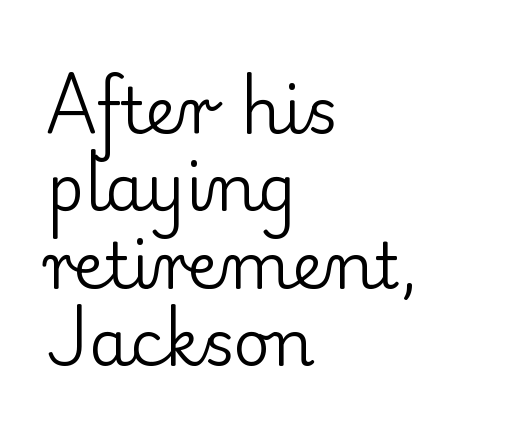
The image shows 64 px regular-weight serif type, upright; set left-aligned, line spacing 1.21x, normal letter spacing, not underlined; low stroke contrast and a small x-height.
